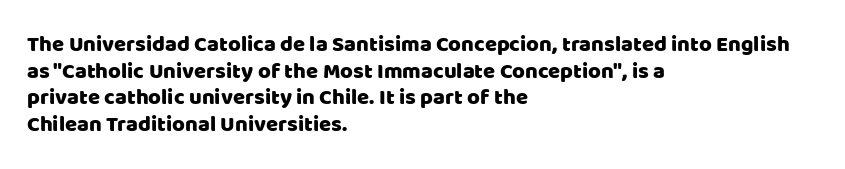
Q: Is the text italic (slanted)? A: No, it is upright.
Q: Is the text underlined? A: No.
Q: How is the paragraph aligned? A: Left-aligned.
Q: Is the spacing between letters normal or unusually wide? A: Normal.
